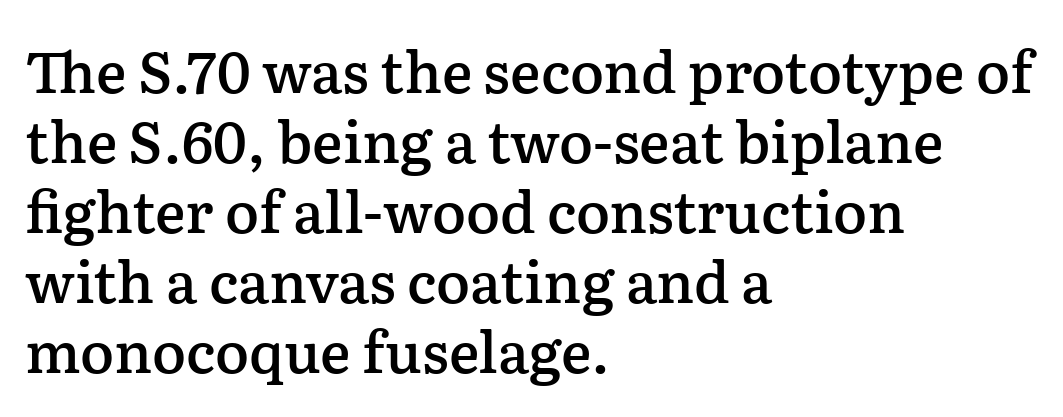
The image shows 57 px semibold serif type, upright; set left-aligned, line spacing 1.23x, normal letter spacing, not underlined; low stroke contrast and a medium x-height.
